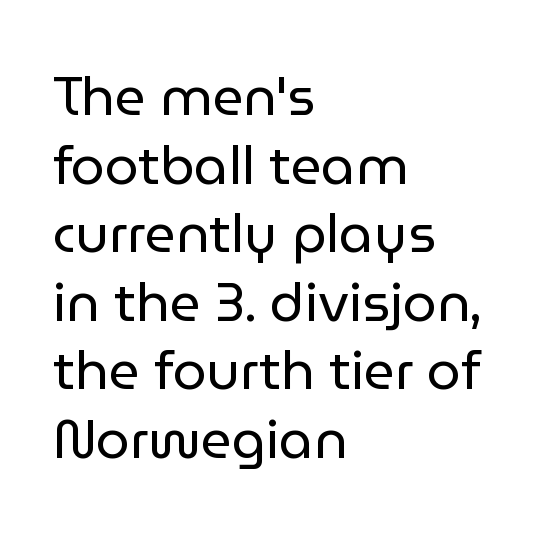
Q: Is the text bold? A: No.
Q: Is the text italic (slanted)? A: No, it is upright.
Q: Is the typeface a serif or a sans-serif typeface? A: Sans-serif.
Q: Is the text underlined? A: No.
Q: How is the paragraph aligned? A: Left-aligned.
Q: Is the spacing between letters normal or unusually wide? A: Normal.
Q: Is the spacing between lines tight, normal or loose? A: Normal.
Q: Width (condensed, normal, or wide)? A: Normal.
Q: Stroke contrast? A: Low.
Q: x-height? A: Medium.
Q: Monospaced? A: No.
